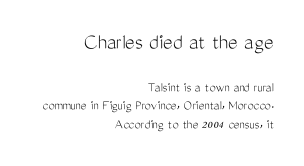
The image shows 23 px text type, upright; set right-aligned, normal line spacing (1.32x), normal letter spacing, not underlined; the first (top) block is 1.64x larger.
